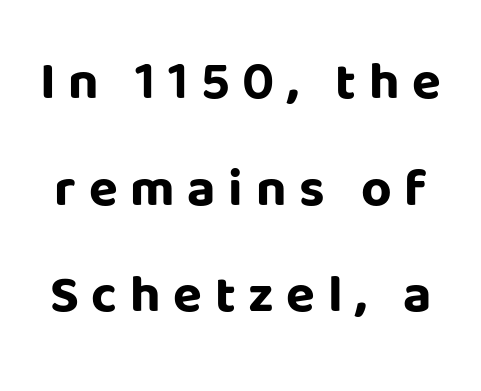
Q: Is the text bold? A: Yes.
Q: Is the text italic (slanted)? A: No, it is upright.
Q: Is the typeface a serif or a sans-serif typeface? A: Sans-serif.
Q: Is the text underlined? A: No.
Q: Is the spacing between letters normal or unusually wide? A: Unusually wide.
Q: Is the spacing between lines tight, normal or loose? A: Loose.
Q: Width (condensed, normal, or wide)? A: Normal.
Q: Stroke contrast? A: Low.
Q: x-height? A: Large.
Q: Monospaced? A: No.
